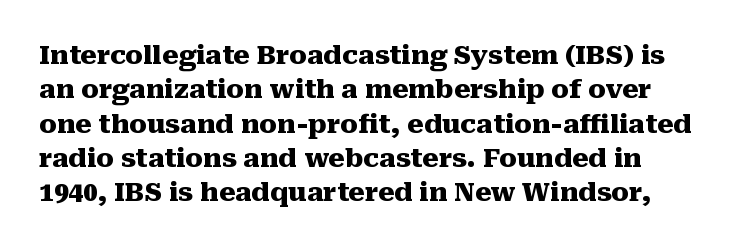
The image shows 26 px bold type, upright; set normal line spacing (1.32x), normal letter spacing, not underlined.
